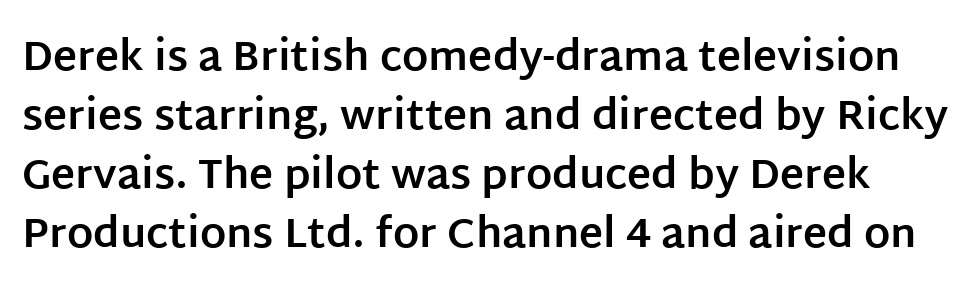
{"serif": "no", "italic": "no", "bold": "yes", "weight": "bold", "width": "normal", "stroke_contrast": "low", "x_height": "large", "monospaced": "no", "underline": "no", "line_spacing": "normal", "line_spacing_ratio": 1.44, "letter_spacing": "normal", "letter_spacing_em": 0.0, "glyph_px": 41}
